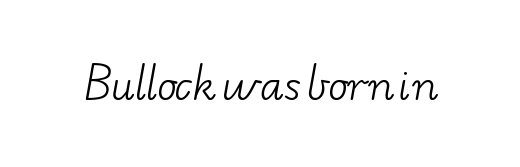
{"serif": "yes", "bold": "no", "weight": "light", "width": "wide", "stroke_contrast": "low", "x_height": "small", "monospaced": "no", "underline": "no", "letter_spacing": "normal", "letter_spacing_em": 0.0, "glyph_px": 40}
